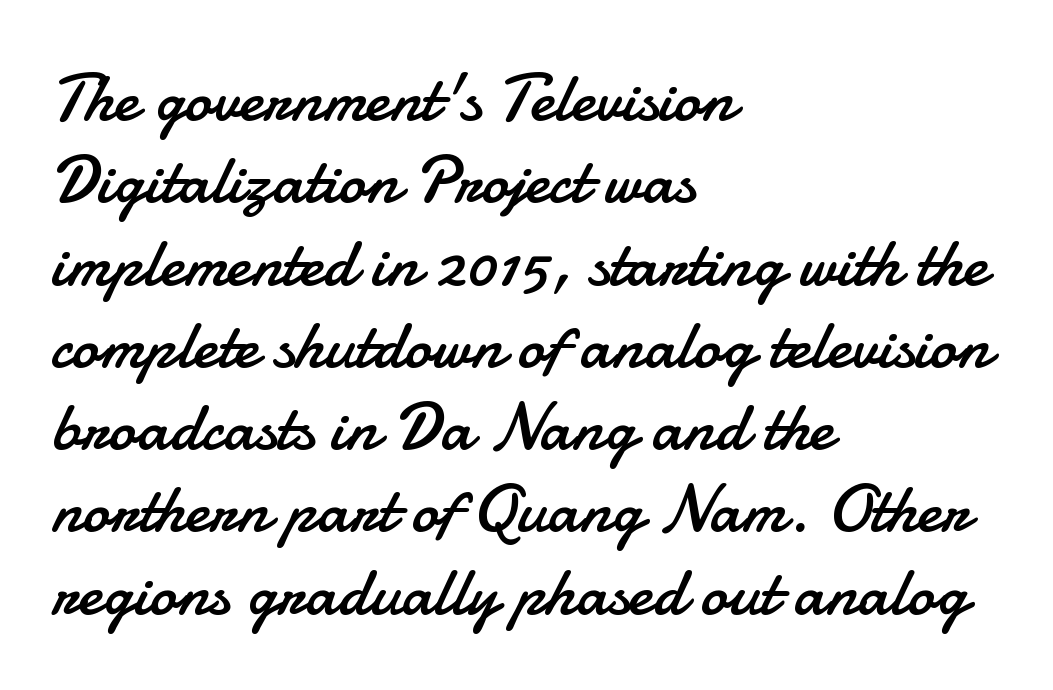
This rendering features lettering with no underline. The paragraph has a hard left edge and a soft right edge. This reads as an unemphasized weight, regular at the heaviest. The type family on display is of the sans-serif kind. The face used here is proportionally spaced, like ordinary book or web type.
